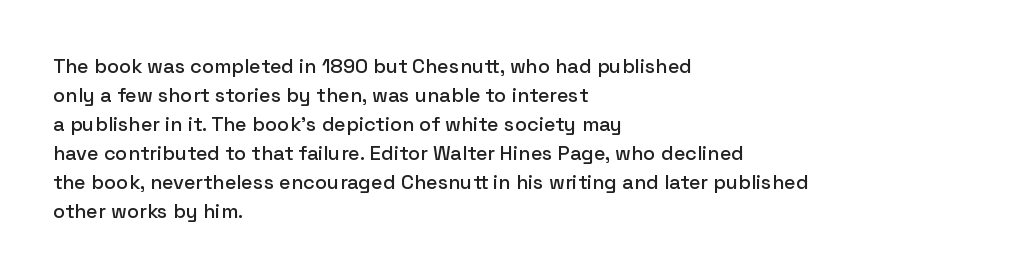
Q: Is the text italic (slanted)? A: No, it is upright.
Q: Is the text underlined? A: No.
Q: How is the paragraph aligned? A: Left-aligned.
Q: Is the spacing between letters normal or unusually wide? A: Normal.
Q: Is the spacing between lines tight, normal or loose? A: Normal.
